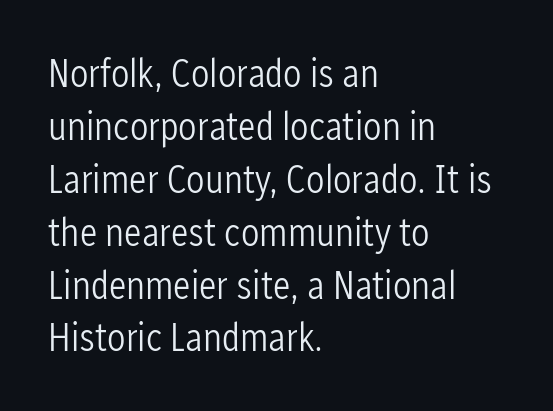
{"serif": "no", "italic": "no", "bold": "no", "weight": "light", "width": "condensed", "stroke_contrast": "low", "x_height": "medium", "monospaced": "no", "underline": "no", "align": "left", "line_spacing": "normal", "line_spacing_ratio": 1.29, "letter_spacing": "normal", "letter_spacing_em": 0.0, "glyph_px": 41}
